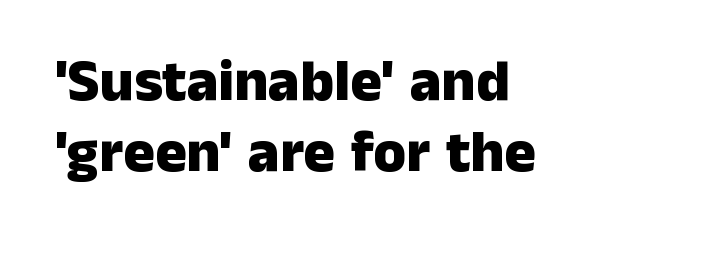
Letters rest on an invisible, unmarked baseline. Compared with a centered layout, this one pins lines to the left instead. In terms of weight, the rendering is a true, heavy bold. Is there any slant? The stems are plumb. Students, note that the glyphs here touch the page at normal intervals.
